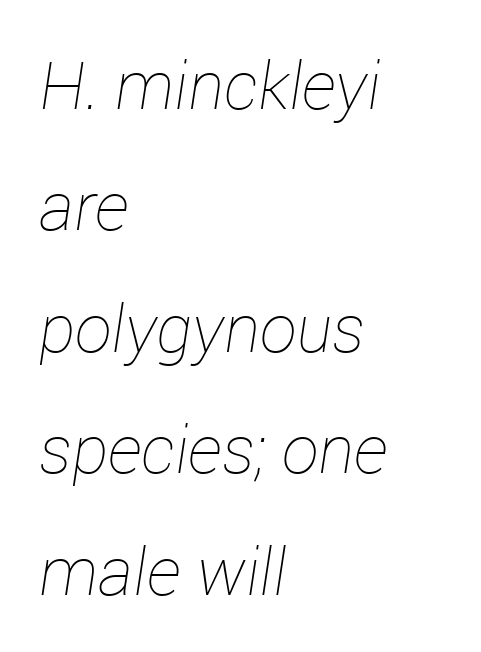
The image shows 66 px thin type, italic (leaning right); set left-aligned, line spacing 1.84x, normal letter spacing, not underlined; low stroke contrast and a medium x-height.
